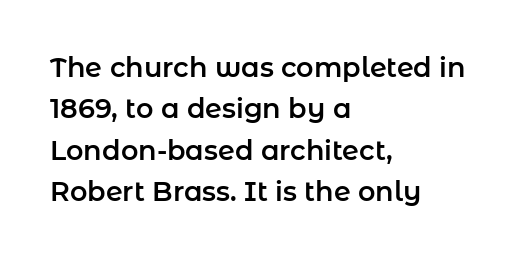
Q: Is the text italic (slanted)? A: No, it is upright.
Q: Is the text underlined? A: No.
Q: How is the paragraph aligned? A: Left-aligned.
Q: Is the spacing between letters normal or unusually wide? A: Normal.
Q: Is the spacing between lines tight, normal or loose? A: Normal.
